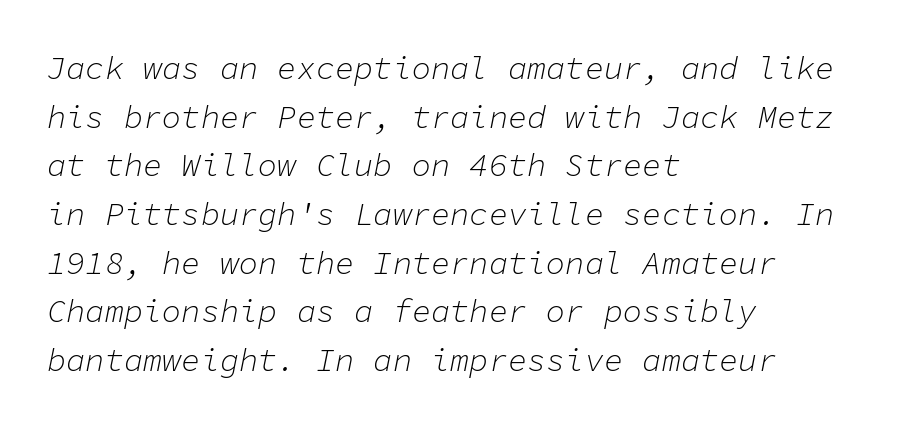
Q: Is the text bold? A: No.
Q: Is the text italic (slanted)? A: Yes, it leans right by about 11 degrees.
Q: Is the text underlined? A: No.
Q: How is the paragraph aligned? A: Left-aligned.
Q: Is the spacing between letters normal or unusually wide? A: Normal.
Q: Is the spacing between lines tight, normal or loose? A: Normal.
Q: Width (condensed, normal, or wide)? A: Normal.
Q: Stroke contrast? A: Low.
Q: x-height? A: Medium.
Q: Monospaced? A: Yes.
